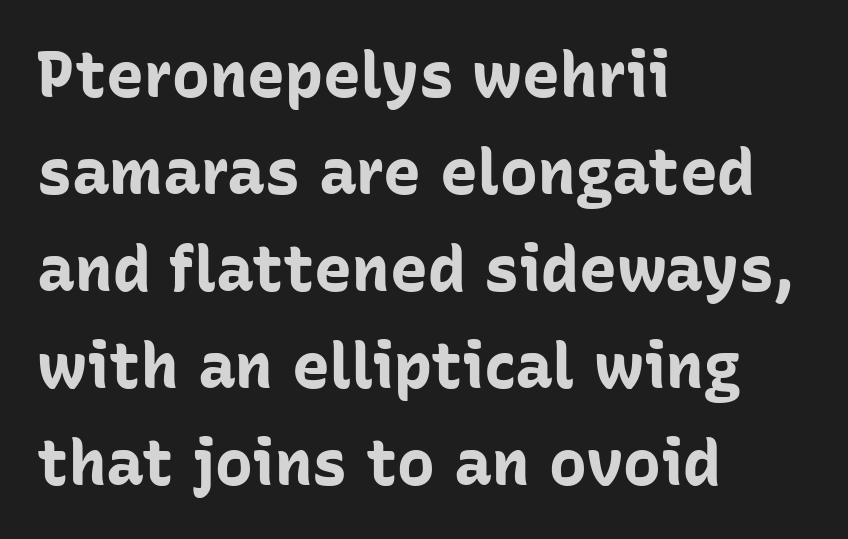
The image shows 63 px bold sans-serif type, upright; set left-aligned, normal line spacing (1.54x), normal letter spacing, not underlined; low stroke contrast and a medium x-height.
